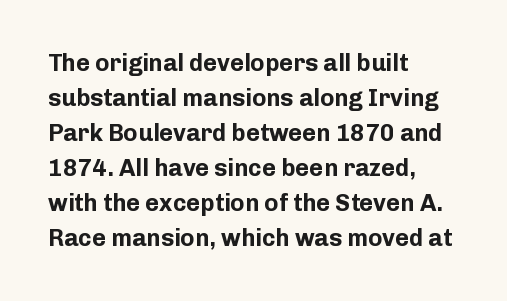
Q: Is the text bold? A: Yes.
Q: Is the text italic (slanted)? A: No, it is upright.
Q: Is the text underlined? A: No.
Q: How is the paragraph aligned? A: Left-aligned.
Q: Is the spacing between letters normal or unusually wide? A: Normal.
Q: Is the spacing between lines tight, normal or loose? A: Normal.
